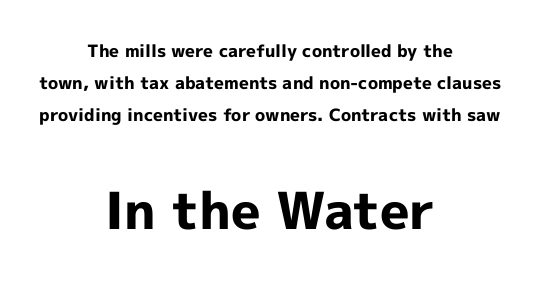
Do the characters align in a grid? No, the font is proportional. Stroke terminals: plain, sans-serif. The emphasis by scale lands on block number two, below. On the weight axis this lands at bold, roughly 700. Honestly, the letter spacing is just normal — you wouldn't notice it. Rule under the text: the space is simply empty.
